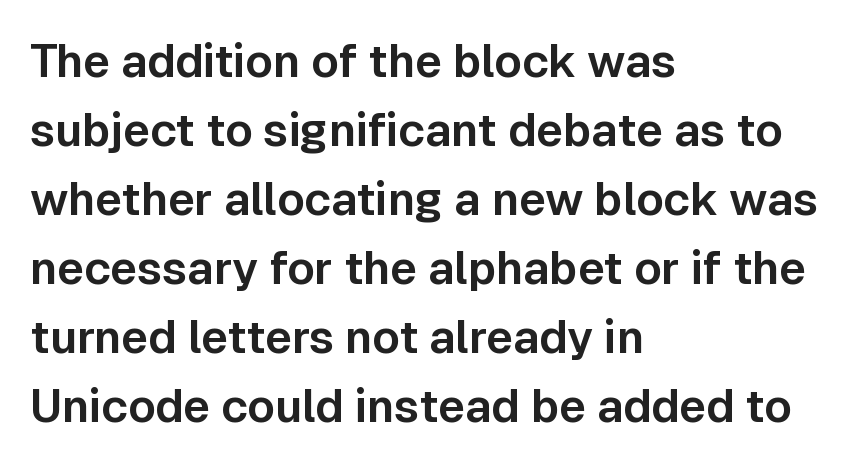
Varying glyph widths throughout — classic text-font behaviour. Compared with typical paragraphs, the rows here are spaced about the same. No extra tracking has been applied to these lines. The strip under each line holds only bare page.
